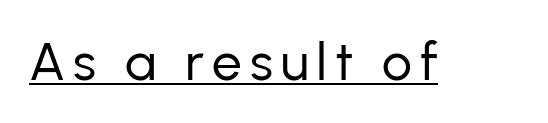
Q: Is the text bold? A: No.
Q: Is the text italic (slanted)? A: No, it is upright.
Q: Is the typeface a serif or a sans-serif typeface? A: Sans-serif.
Q: Is the text underlined? A: Yes.
Q: Width (condensed, normal, or wide)? A: Normal.
Q: Stroke contrast? A: Low.
Q: x-height? A: Medium.
Q: Monospaced? A: No.
